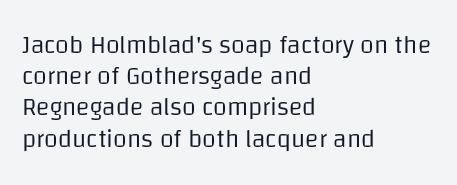
The image shows 25 px text type, upright; set left-aligned, normal line spacing (1.25x), normal letter spacing, not underlined.
